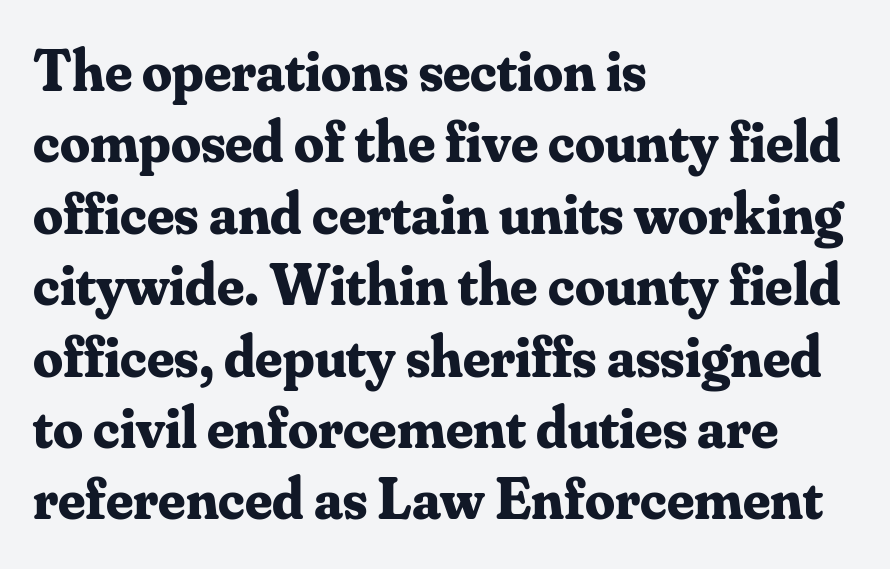
Q: Is the text bold? A: Yes.
Q: Is the text italic (slanted)? A: No, it is upright.
Q: Is the typeface a serif or a sans-serif typeface? A: Serif.
Q: Is the text underlined? A: No.
Q: How is the paragraph aligned? A: Left-aligned.
Q: Is the spacing between letters normal or unusually wide? A: Normal.
Q: Width (condensed, normal, or wide)? A: Normal.
Q: Stroke contrast? A: Medium.
Q: x-height? A: Small.
Q: Monospaced? A: No.
